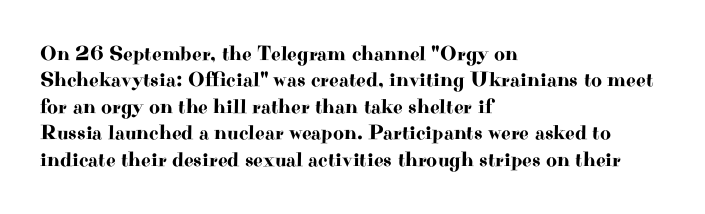
Is there much room between lines? A standard amount, neither cramped nor airy. The line texture is even and compact thanks to regular tracking. In terms of posture, this sample is upright. The paragraph has a hard left edge and a soft right edge. The strip under each line holds only bare page.
